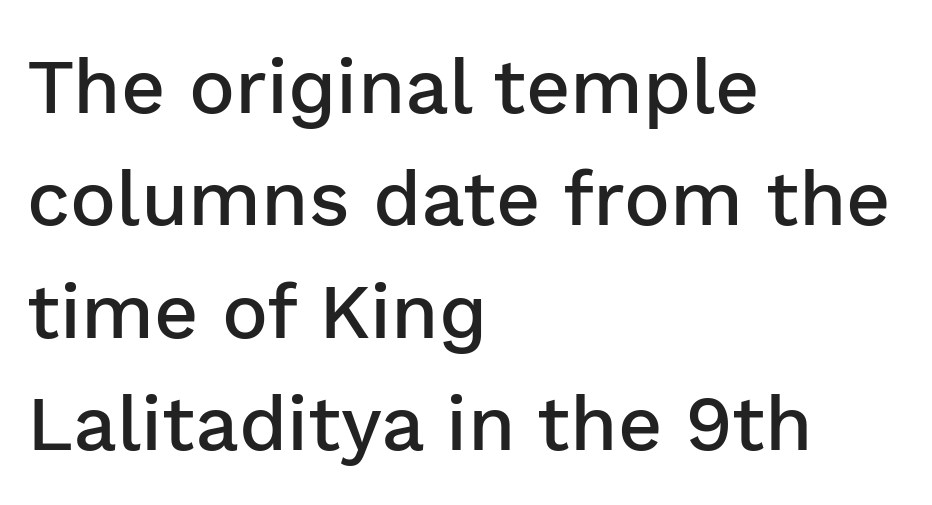
The image shows 77 px semibold sans-serif type, upright; set left-aligned, normal line spacing (1.46x), normal letter spacing, not underlined; low stroke contrast and a medium x-height.
